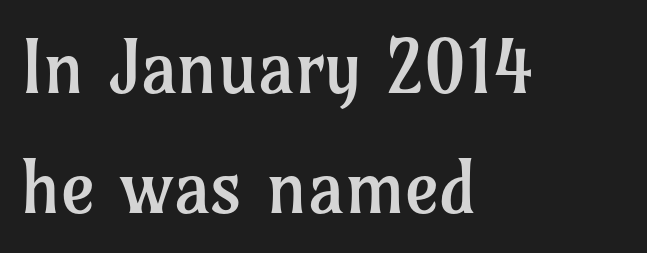
{"serif": "yes", "italic": "no", "bold": "no", "weight": "regular", "width": "normal", "stroke_contrast": "low", "x_height": "medium", "monospaced": "no", "underline": "no", "align": "left", "line_spacing": "normal", "line_spacing_ratio": 1.62, "letter_spacing": "normal", "letter_spacing_em": 0.0, "glyph_px": 74}
